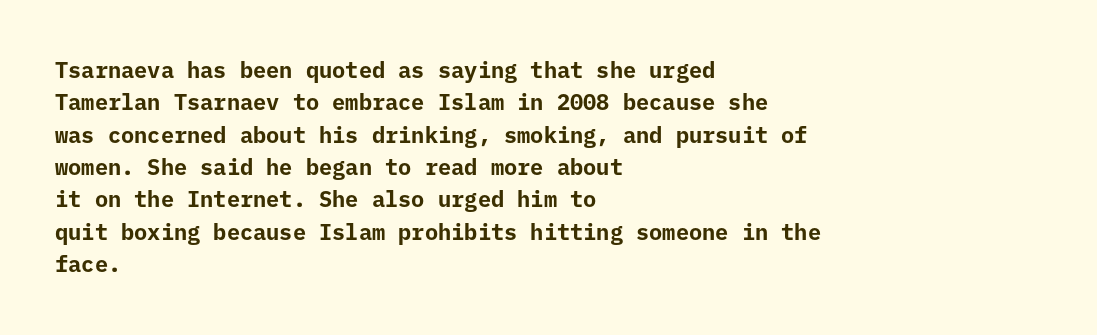
{"italic": "no", "bold": "yes", "underline": "no", "align": "left", "line_spacing": "normal", "line_spacing_ratio": 1.47, "letter_spacing": "normal", "letter_spacing_em": 0.0, "glyph_px": 22}
